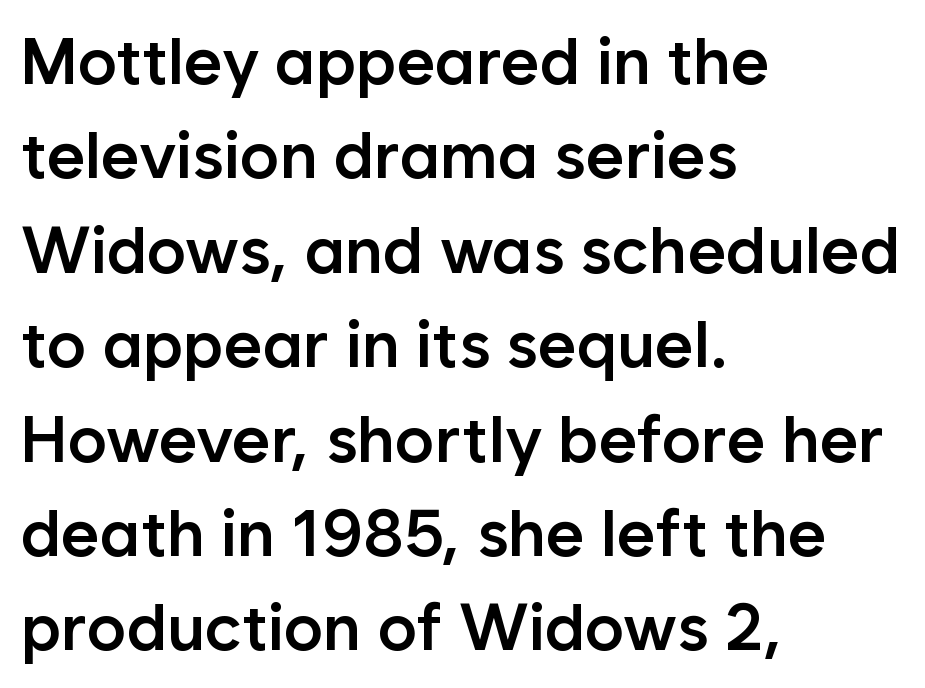
The image shows 66 px semibold sans-serif type, upright; set left-aligned, normal line spacing (1.43x), normal letter spacing, not underlined; low stroke contrast and a medium x-height.
